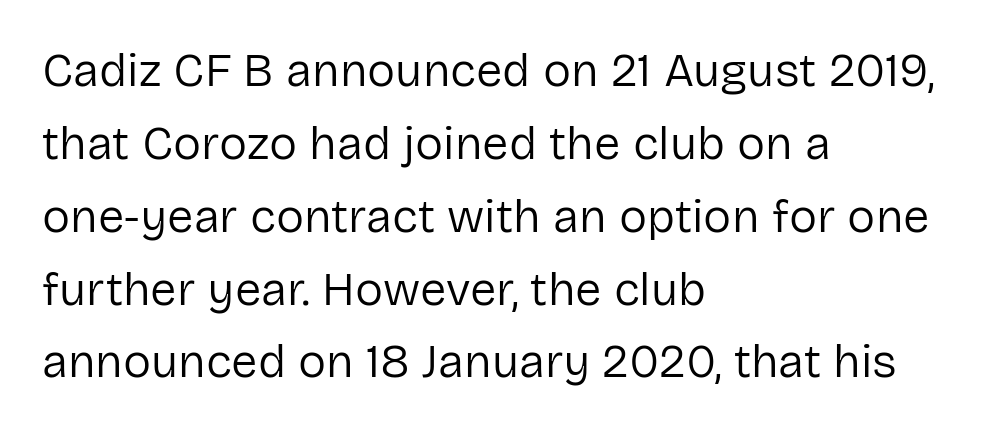
The image shows 47 px regular-weight sans-serif type, upright; set left-aligned, normal line spacing (1.55x), normal letter spacing, not underlined; low stroke contrast and a medium x-height.
